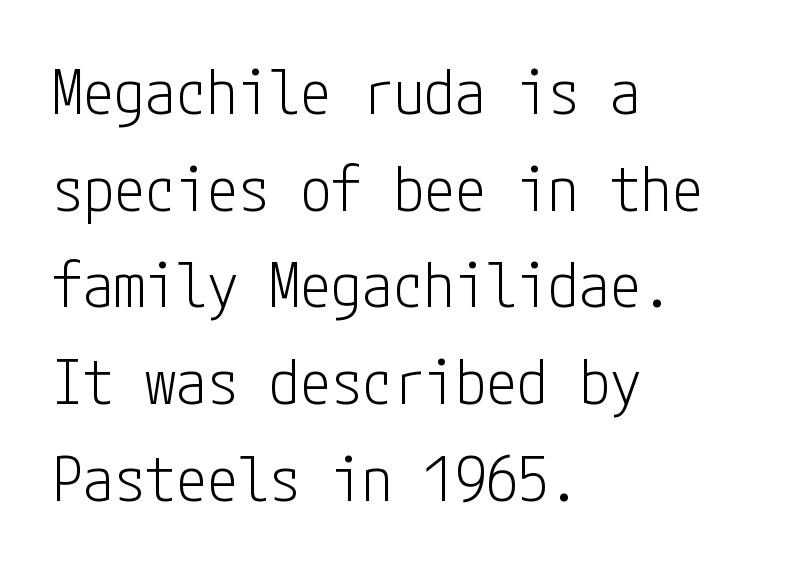
Q: Is the text bold? A: No.
Q: Is the text italic (slanted)? A: No, it is upright.
Q: Is the typeface a serif or a sans-serif typeface? A: Sans-serif.
Q: Is the text underlined? A: No.
Q: How is the paragraph aligned? A: Left-aligned.
Q: Is the spacing between letters normal or unusually wide? A: Normal.
Q: Is the spacing between lines tight, normal or loose? A: Normal.
Q: Width (condensed, normal, or wide)? A: Condensed.
Q: Stroke contrast? A: Low.
Q: x-height? A: Medium.
